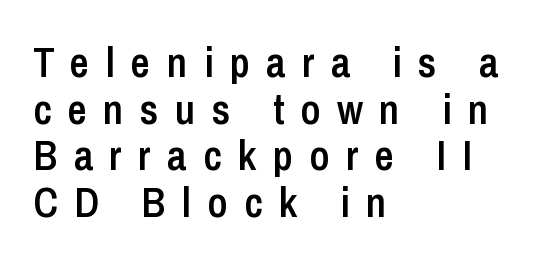
The image shows 42 px semibold, condensed sans-serif type, upright; set left-aligned, tight line spacing (1.11x), unusually wide letter spacing (+0.39 em), not underlined; low stroke contrast and a medium x-height.
